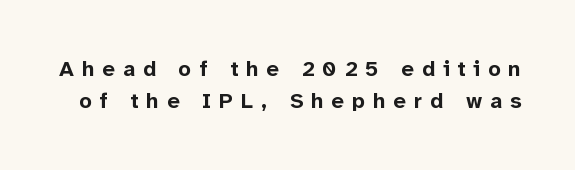
No word sits above an underline. The type sits square on the baseline with zero lean. Successive baselines arrive at the customary interval. A full-strength bold gives these letters their thick strokes.
